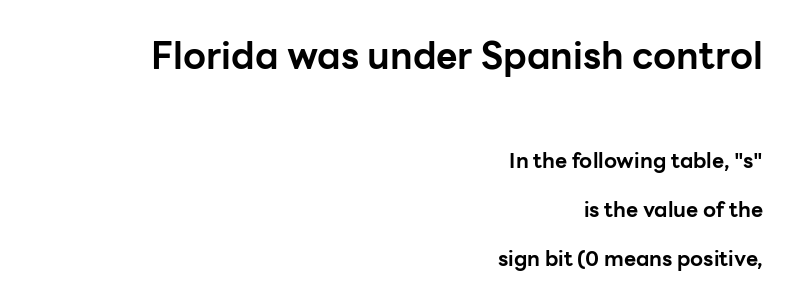
Q: Is the text bold? A: Yes.
Q: Is the text italic (slanted)? A: No, it is upright.
Q: Is the typeface a serif or a sans-serif typeface? A: Sans-serif.
Q: Is the text underlined? A: No.
Q: How is the paragraph aligned? A: Right-aligned.
Q: Is the spacing between letters normal or unusually wide? A: Normal.
Q: Is the spacing between lines tight, normal or loose? A: Loose.
Q: Which block of text is set in a larger size, the first (top) or the second (bottom)? A: The first (top) one.
Q: Width (condensed, normal, or wide)? A: Normal.
Q: Stroke contrast? A: Low.
Q: x-height? A: Medium.
Q: Monospaced? A: No.
